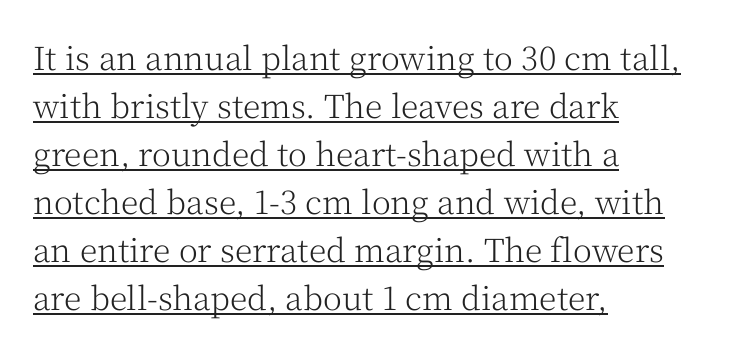
The image shows 32 px light serif type, upright; set left-aligned, normal line spacing (1.5x), normal letter spacing, underlined; medium stroke contrast and a medium x-height.
